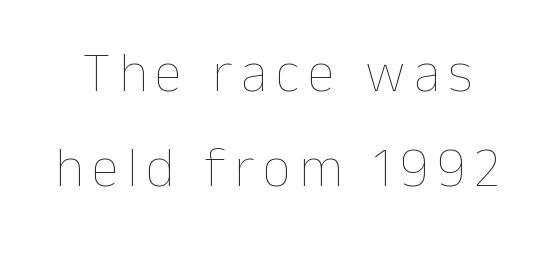
The image shows 56 px thin type, upright; set normal line spacing (1.7x), not underlined; low stroke contrast and a medium x-height.
